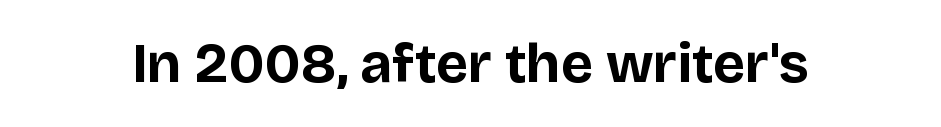
{"serif": "no", "italic": "no", "bold": "yes", "weight": "bold", "width": "normal", "stroke_contrast": "low", "x_height": "large", "monospaced": "no", "underline": "no", "letter_spacing": "normal", "letter_spacing_em": 0.0, "glyph_px": 56}
